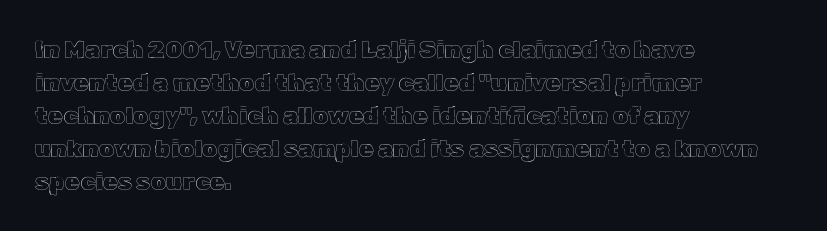
Q: Is the text italic (slanted)? A: No, it is upright.
Q: Is the text underlined? A: No.
Q: How is the paragraph aligned? A: Left-aligned.
Q: Is the spacing between letters normal or unusually wide? A: Normal.
Q: Is the spacing between lines tight, normal or loose? A: Normal.
